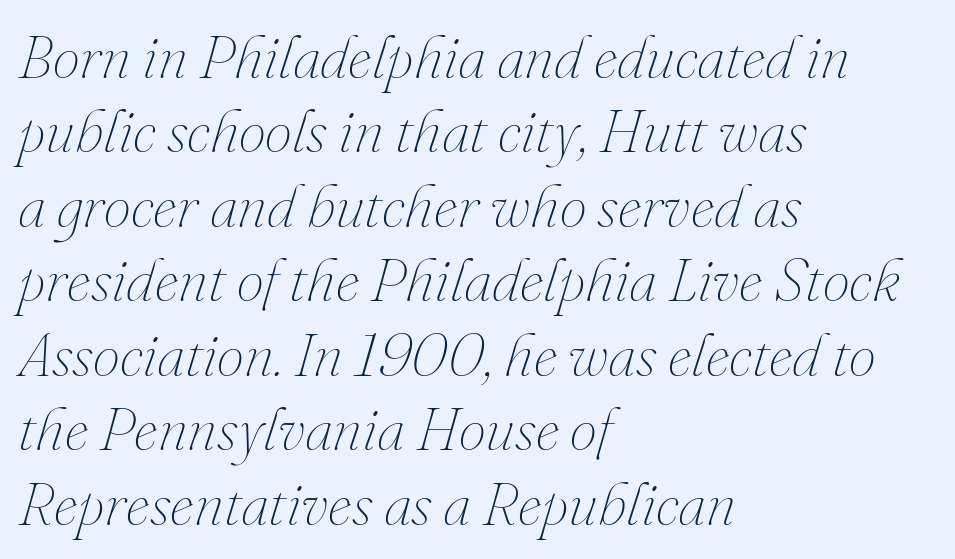
Q: Is the text bold? A: No.
Q: Is the text italic (slanted)? A: Yes, it leans right by about 16 degrees.
Q: Is the text underlined? A: No.
Q: How is the paragraph aligned? A: Left-aligned.
Q: Is the spacing between letters normal or unusually wide? A: Normal.
Q: Width (condensed, normal, or wide)? A: Normal.
Q: Stroke contrast? A: Medium.
Q: x-height? A: Small.
Q: Monospaced? A: No.
